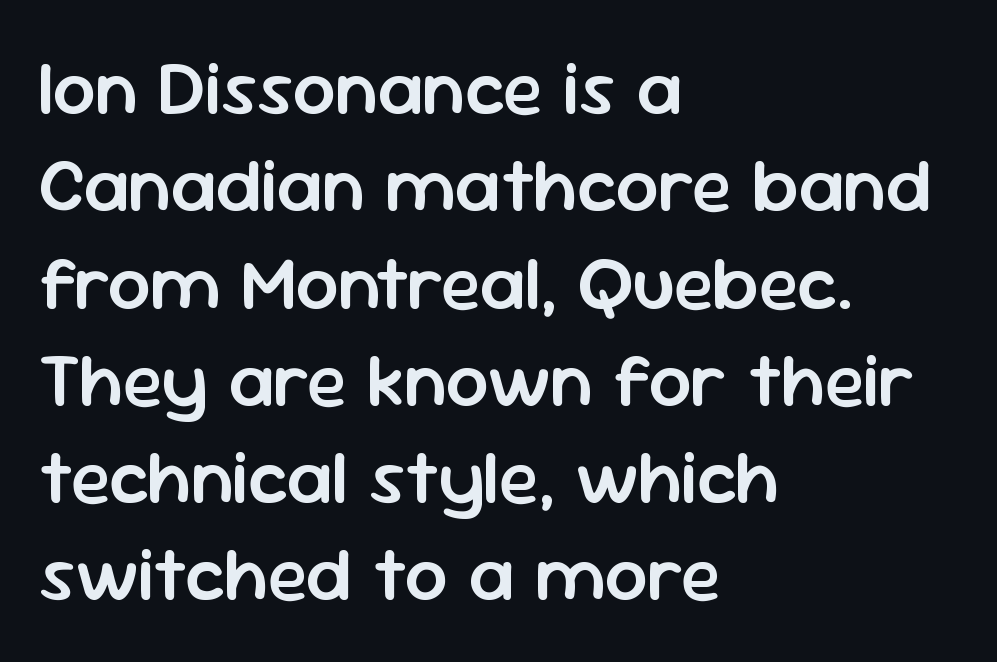
{"serif": "no", "italic": "no", "bold": "semi", "weight": "semibold", "width": "normal", "stroke_contrast": "low", "x_height": "medium", "monospaced": "no", "underline": "no", "align": "left", "line_spacing": "normal", "line_spacing_ratio": 1.28, "letter_spacing": "normal", "letter_spacing_em": 0.0, "glyph_px": 76}
